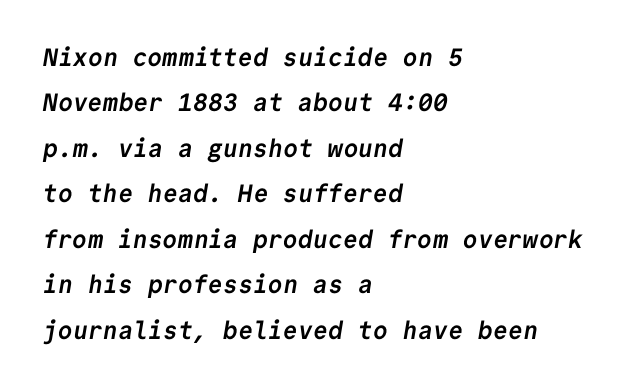
Q: Is the text bold? A: Yes.
Q: Is the text underlined? A: No.
Q: How is the paragraph aligned? A: Left-aligned.
Q: Is the spacing between letters normal or unusually wide? A: Normal.
